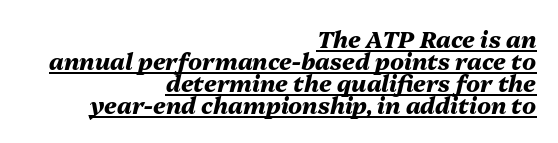
{"italic": "yes", "lean": "right", "slant_degrees": 13, "bold": "yes", "underline": "yes", "align": "right", "line_spacing": "tight", "line_spacing_ratio": 0.96, "letter_spacing": "normal", "letter_spacing_em": 0.0, "glyph_px": 23}
